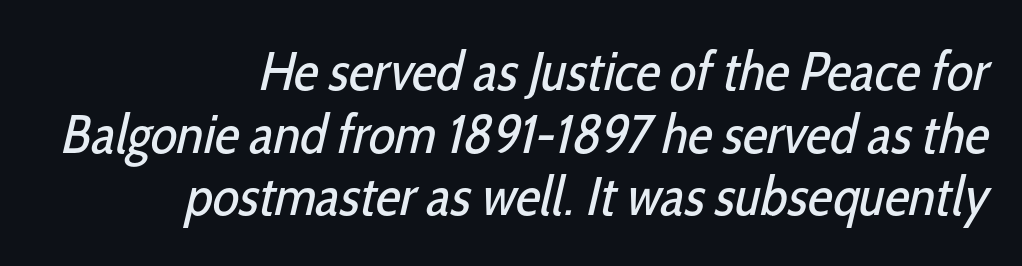
{"serif": "no", "bold": "no", "weight": "regular", "width": "condensed", "stroke_contrast": "low", "x_height": "medium", "monospaced": "no", "underline": "no", "align": "right", "line_spacing": "tight", "line_spacing_ratio": 1.14, "letter_spacing": "normal", "letter_spacing_em": 0.0, "glyph_px": 55}
